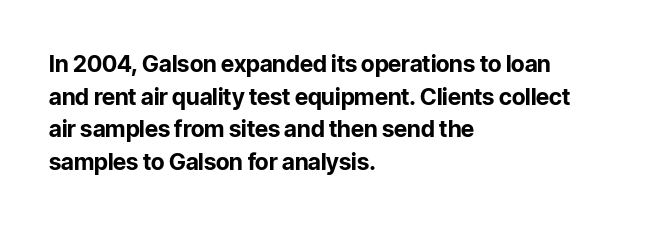
{"italic": "no", "bold": "yes", "underline": "no", "align": "left", "line_spacing": "normal", "line_spacing_ratio": 1.42, "letter_spacing": "normal", "letter_spacing_em": 0.0, "glyph_px": 23}
